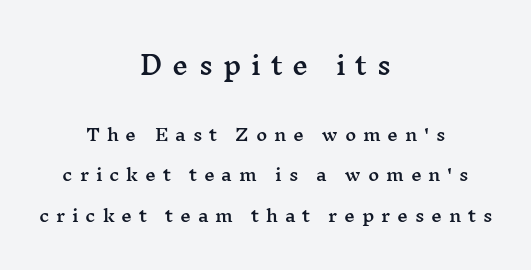
Horizontally, the lines are justified to the midpoint only. Descender tails drop into unmarked territory. Italic: no, the glyphs are upright roman. The designer gave the opening block more size than the closing block. Is the letter spacing exaggerated? Yes — the characters are pushed far apart.
